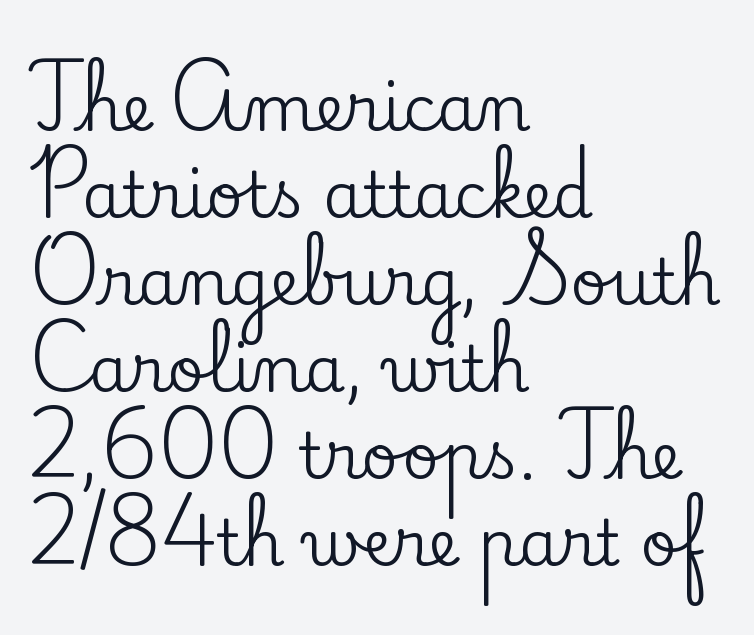
{"serif": "yes", "italic": "no", "width": "normal", "stroke_contrast": "low", "x_height": "small", "monospaced": "no", "underline": "no", "align": "left", "line_spacing": "normal", "line_spacing_ratio": 1.36, "letter_spacing": "normal", "letter_spacing_em": 0.0, "glyph_px": 64}
